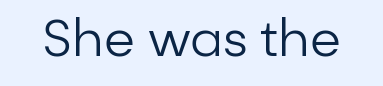
Regarding serifs, this sample does without them. Varying glyph widths throughout — classic text-font behaviour. Vertical stems look standard width or narrower in stroke. This rendering leaves character spacing at its baseline value. This is roman type, the default non-slanted kind.
